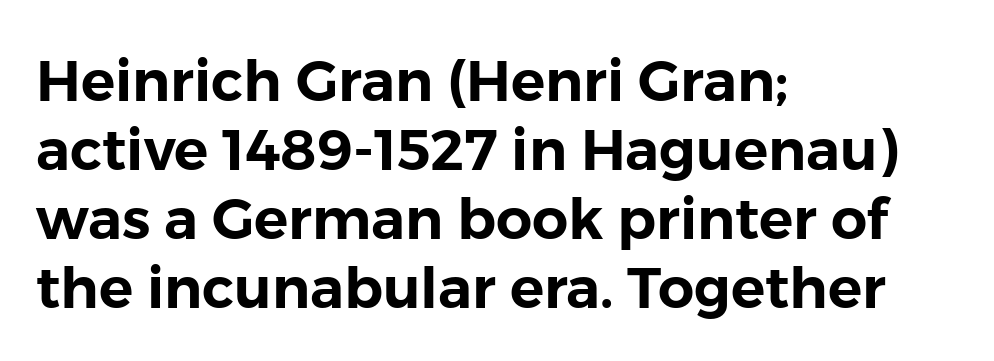
{"serif": "no", "italic": "no", "width": "normal", "stroke_contrast": "low", "x_height": "medium", "monospaced": "no", "underline": "no", "align": "left", "line_spacing_ratio": 1.21, "letter_spacing": "normal", "letter_spacing_em": 0.0, "glyph_px": 57}
